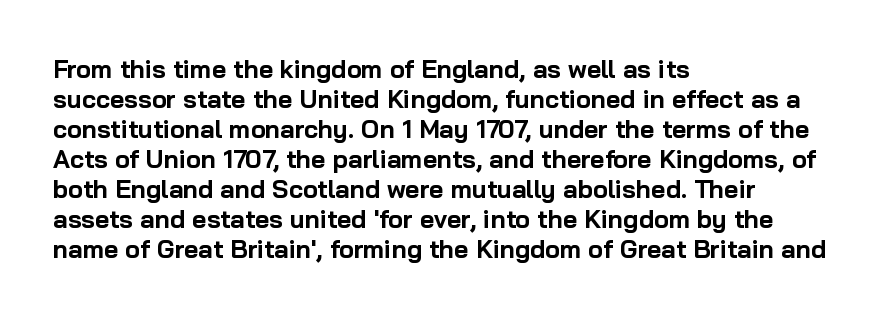
Default kerning and tracking; the words read as compact shapes. The letters stand upright; this is a roman face. Pretty heavy lettering here — definitely bold. The words here are not underlined.
